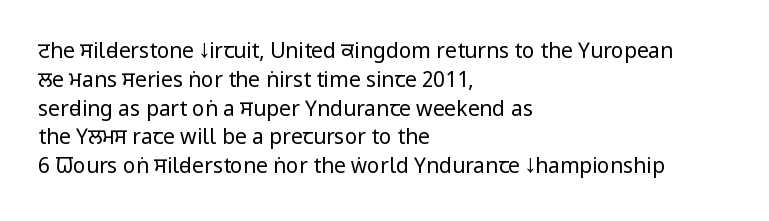
The image shows 21 px text type, upright; set left-aligned, normal line spacing (1.37x), normal letter spacing, not underlined.
